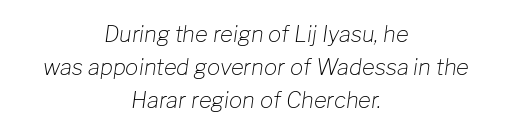
{"italic": "yes", "lean": "right", "slant_degrees": 8, "bold": "no", "underline": "no", "align": "center", "line_spacing": "normal", "line_spacing_ratio": 1.5, "letter_spacing": "normal", "letter_spacing_em": 0.0, "glyph_px": 22}
